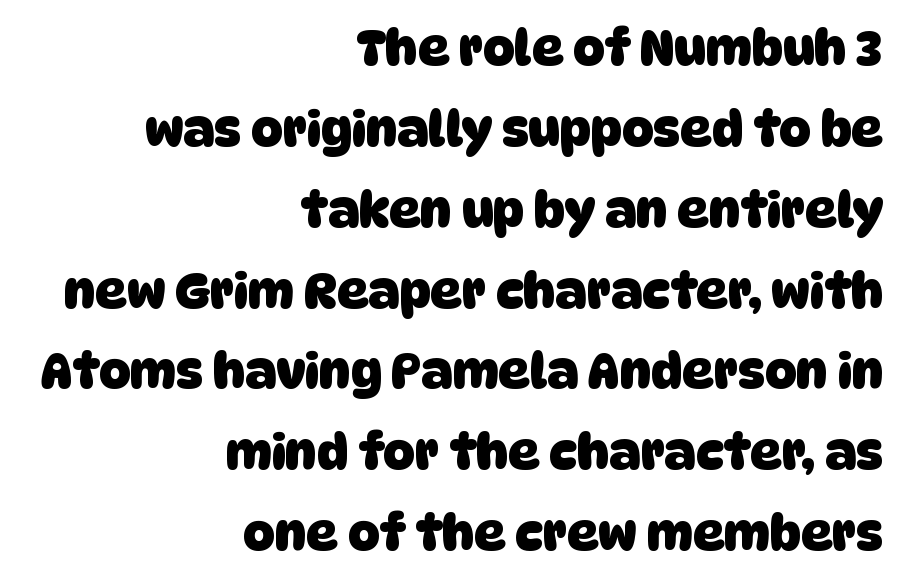
Bold? Absolutely — the strokes are thick and heavy. A typesetter would call this proportional, since set widths differ per character. This block has exactly the height ordinary leading produces. Line endings align vertically; line beginnings do not.
